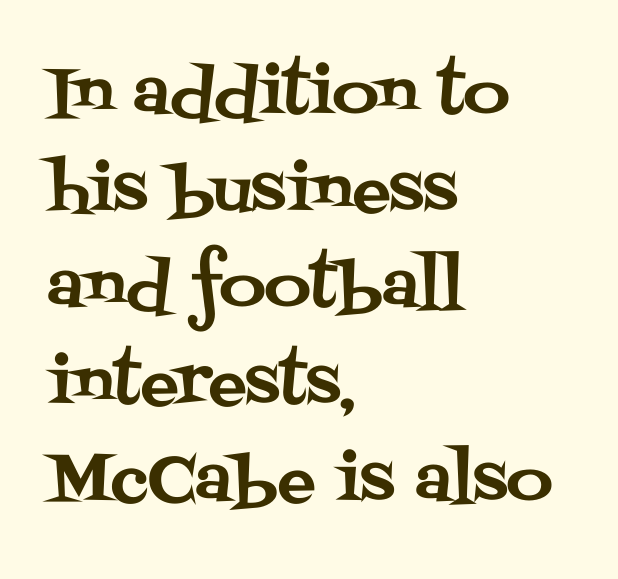
The image shows 64 px serif type, upright; set left-aligned, normal line spacing (1.51x), normal letter spacing, not underlined; medium stroke contrast and a large x-height.
